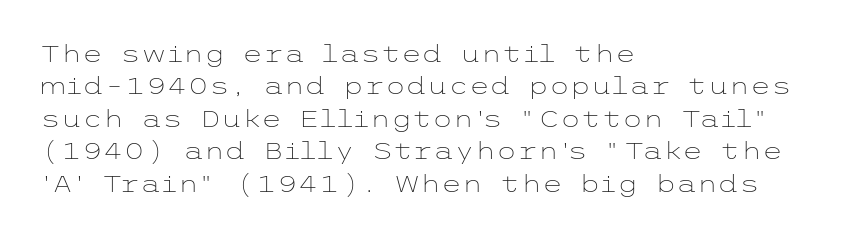
Q: Is the text bold? A: No.
Q: Is the text italic (slanted)? A: No, it is upright.
Q: Is the text underlined? A: No.
Q: How is the paragraph aligned? A: Left-aligned.
Q: Is the spacing between letters normal or unusually wide? A: Normal.
Q: Is the spacing between lines tight, normal or loose? A: Normal.
